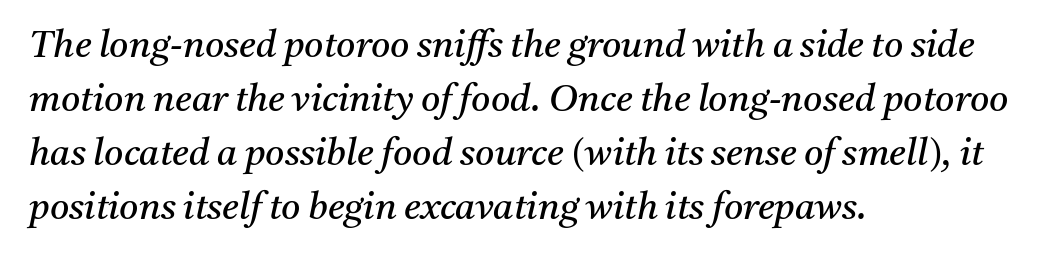
You could not count columns in this text — the font is proportionally spaced. The passage shown is typeset with a serif family. Has an underline been added? It has not. Bold? No — there's no thickening of the strokes. You can tell it's italic because the verticals aren't actually vertical.
